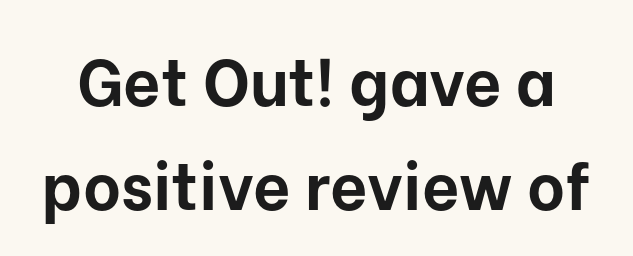
Q: Is the text bold? A: Yes.
Q: Is the text italic (slanted)? A: No, it is upright.
Q: Is the typeface a serif or a sans-serif typeface? A: Sans-serif.
Q: Is the text underlined? A: No.
Q: Is the spacing between letters normal or unusually wide? A: Normal.
Q: Is the spacing between lines tight, normal or loose? A: Normal.
Q: Width (condensed, normal, or wide)? A: Normal.
Q: Stroke contrast? A: Low.
Q: x-height? A: Medium.
Q: Monospaced? A: No.
